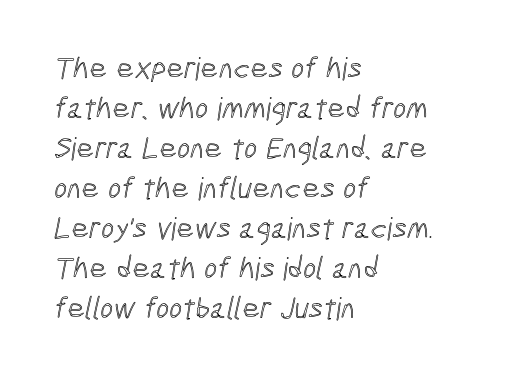
Q: Is the text underlined? A: No.
Q: How is the paragraph aligned? A: Left-aligned.
Q: Is the spacing between letters normal or unusually wide? A: Normal.
Q: Is the spacing between lines tight, normal or loose? A: Normal.
Q: Width (condensed, normal, or wide)? A: Condensed.
Q: x-height? A: Medium.
Q: Monospaced? A: No.
